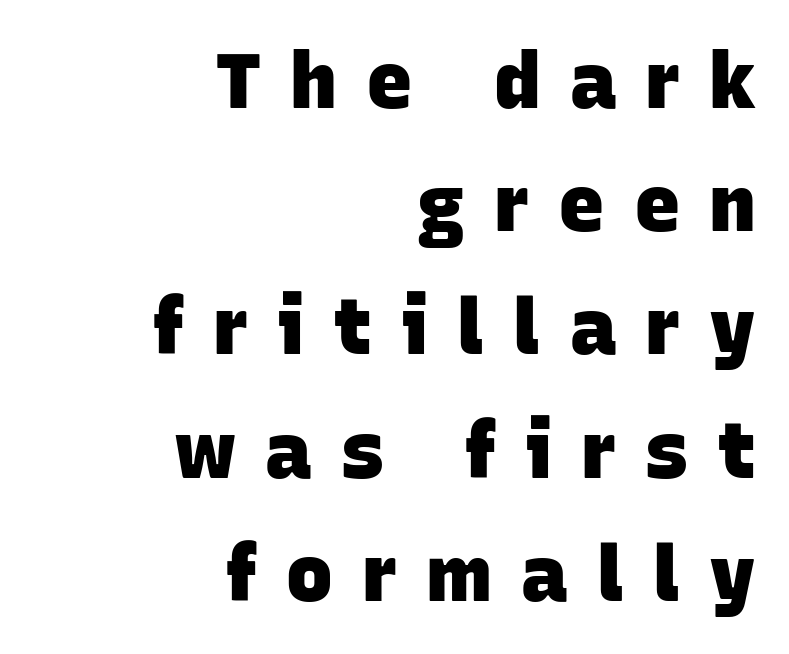
The image shows 78 px heavy sans-serif type; set right-aligned, normal line spacing (1.58x), unusually wide letter spacing (+0.37 em), not underlined; low stroke contrast and a large x-height.
